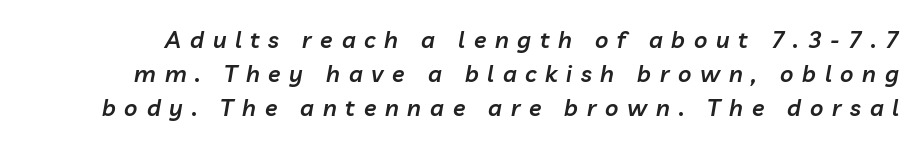
Q: Is the text bold? A: Semi-bold.
Q: Is the text italic (slanted)? A: Yes, it leans right by about 10 degrees.
Q: Is the text underlined? A: No.
Q: Is the spacing between letters normal or unusually wide? A: Unusually wide.
Q: Is the spacing between lines tight, normal or loose? A: Normal.
